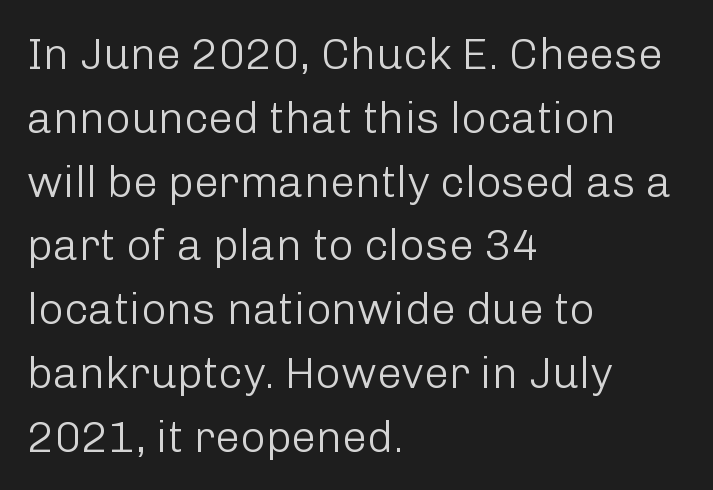
Descenders are the only things crossing below the line. This sample uses plain, unmodified letter spacing. Spacing verdict: proportional, widths tailored to each character. A typesetter would mark this as roman, not italic. In CSS terms this would be text-align: left.
